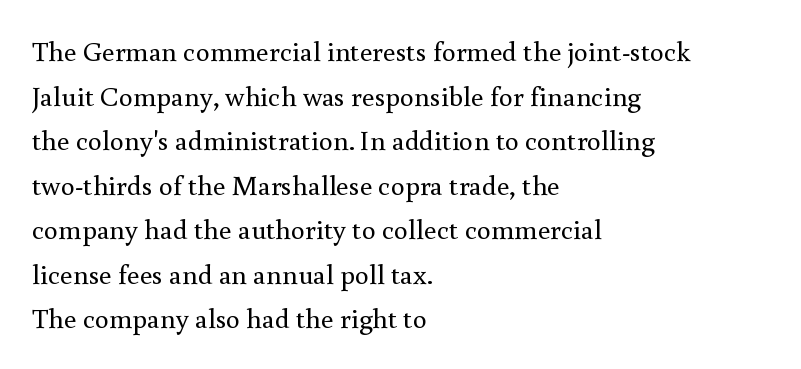
Style check: upright. This rendering uses left alignment, leaving the right contour irregular. The font sits on the lighter half of the weight spectrum, regular included. There is no visible air inserted between adjacent glyphs.
